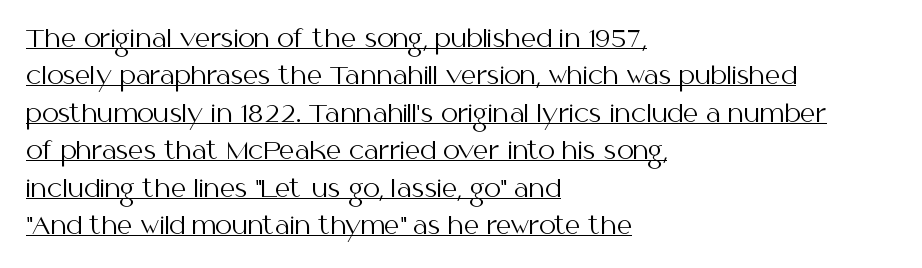
{"italic": "no", "bold": "no", "underline": "yes", "align": "left", "line_spacing": "normal", "line_spacing_ratio": 1.56, "letter_spacing": "normal", "letter_spacing_em": 0.0, "glyph_px": 24}
